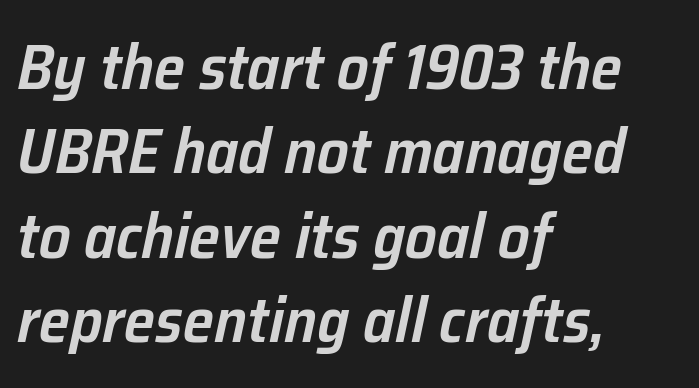
One-word summary of the alignment: left. Is the type slanted? Yes — the strokes lean at a clear angle. The strip under each line holds only bare page. On the weight axis this lands at semibold, roughly 600. Students, note that the glyphs here touch the page at normal intervals. The passage shown is typed in a proportional face where columns would drift.
